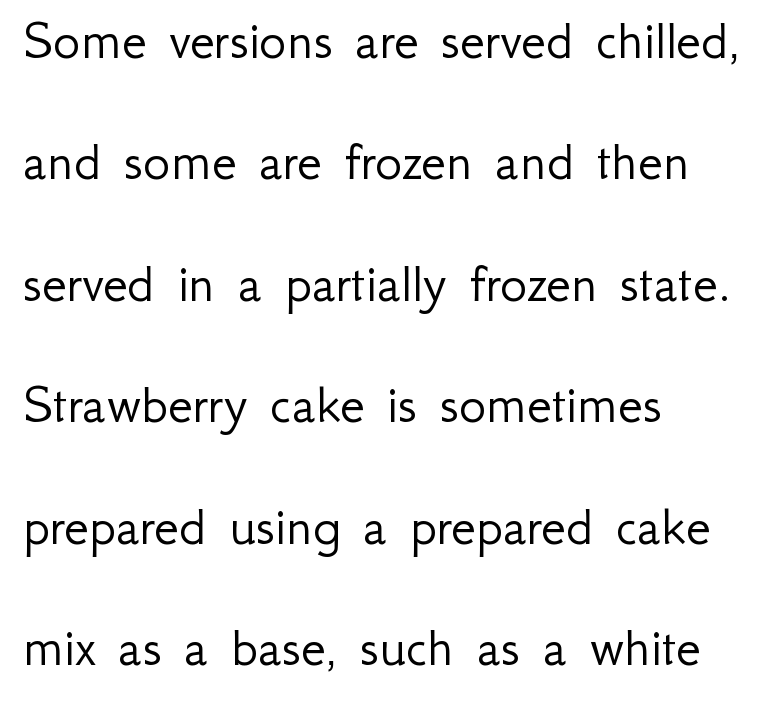
A typesetter would call this proportional, since set widths differ per character. The passage is arranged the way most books set body copy — flush left. Check the space under the baseline: it is left empty. Every character sits straight up, as roman type does. Serif or sans? Sans — the stroke terminals are bare. Spacing between characters is what you'd get straight out of the box.
